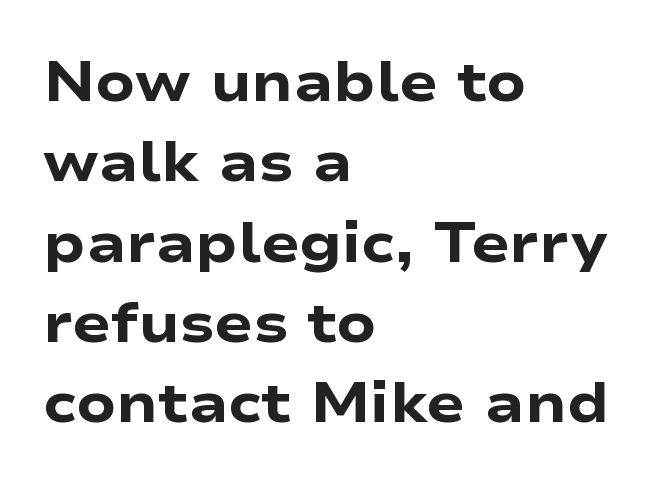
{"serif": "no", "italic": "no", "bold": "yes", "weight": "heavy", "width": "wide", "stroke_contrast": "low", "x_height": "medium", "monospaced": "no", "underline": "no", "align": "left", "line_spacing": "normal", "line_spacing_ratio": 1.41, "letter_spacing": "normal", "letter_spacing_em": 0.0, "glyph_px": 57}
